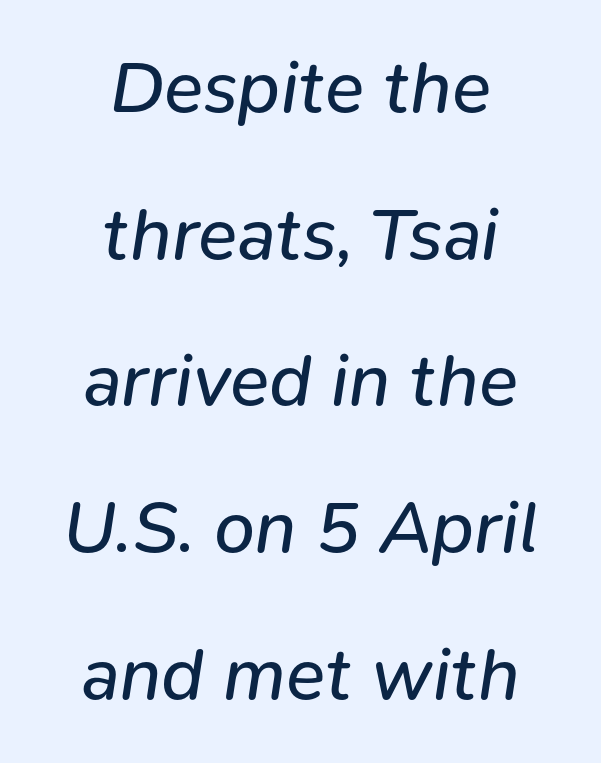
{"italic": "yes", "lean": "right", "slant_degrees": 9, "bold": "no", "weight": "regular", "width": "normal", "stroke_contrast": "low", "x_height": "medium", "monospaced": "no", "underline": "no", "align": "center", "line_spacing": "loose", "line_spacing_ratio": 2.01, "letter_spacing": "normal", "letter_spacing_em": 0.0, "glyph_px": 73}
